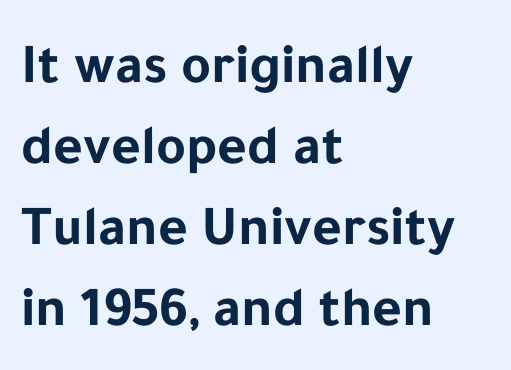
Q: Is the text bold? A: Yes.
Q: Is the text italic (slanted)? A: No, it is upright.
Q: Is the typeface a serif or a sans-serif typeface? A: Sans-serif.
Q: Is the text underlined? A: No.
Q: How is the paragraph aligned? A: Left-aligned.
Q: Is the spacing between letters normal or unusually wide? A: Normal.
Q: Is the spacing between lines tight, normal or loose? A: Normal.
Q: Width (condensed, normal, or wide)? A: Normal.
Q: Stroke contrast? A: Low.
Q: x-height? A: Medium.
Q: Monospaced? A: No.
